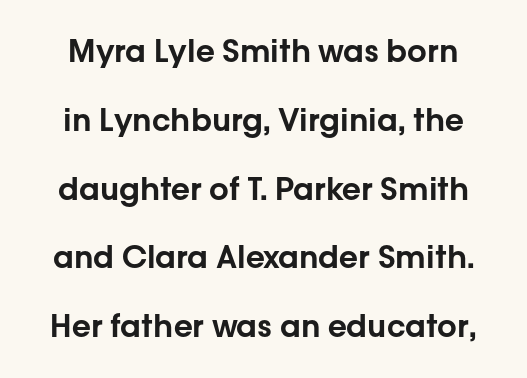
Q: Is the text italic (slanted)? A: No, it is upright.
Q: Is the typeface a serif or a sans-serif typeface? A: Sans-serif.
Q: Is the text underlined? A: No.
Q: Is the spacing between letters normal or unusually wide? A: Normal.
Q: Is the spacing between lines tight, normal or loose? A: Loose.
Q: Width (condensed, normal, or wide)? A: Normal.
Q: Stroke contrast? A: Low.
Q: x-height? A: Medium.
Q: Monospaced? A: No.
